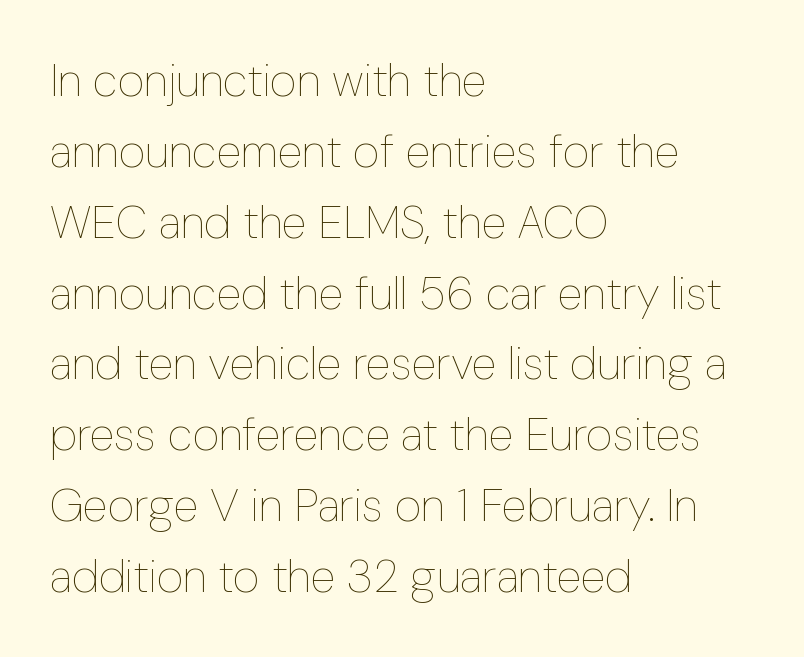
Q: Is the text bold? A: No.
Q: Is the text italic (slanted)? A: No, it is upright.
Q: Is the text underlined? A: No.
Q: How is the paragraph aligned? A: Left-aligned.
Q: Is the spacing between letters normal or unusually wide? A: Normal.
Q: Is the spacing between lines tight, normal or loose? A: Normal.
Q: Width (condensed, normal, or wide)? A: Condensed.
Q: Stroke contrast? A: Low.
Q: x-height? A: Medium.
Q: Monospaced? A: No.
